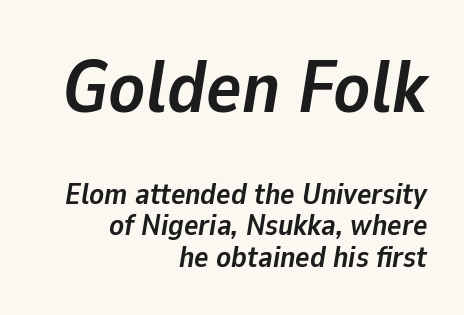
Q: Is the text bold? A: Yes.
Q: Is the text italic (slanted)? A: Yes, it leans right by about 9 degrees.
Q: Is the text underlined? A: No.
Q: How is the paragraph aligned? A: Right-aligned.
Q: Is the spacing between letters normal or unusually wide? A: Normal.
Q: Is the spacing between lines tight, normal or loose? A: Tight.
Q: Which block of text is set in a larger size, the first (top) or the second (bottom)? A: The first (top) one.
Q: Width (condensed, normal, or wide)? A: Normal.
Q: Stroke contrast? A: Low.
Q: x-height? A: Medium.
Q: Monospaced? A: No.
